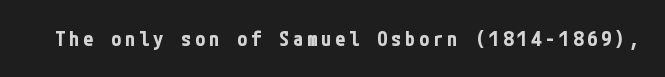
The image shows 20 px bold type, upright; set unusually wide letter spacing (+0.2 em), not underlined.
